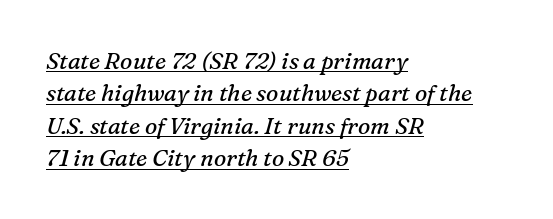
The space between consecutive lines is moderate. No heavy texture on the line: the type isn't bold. The face used here appears with an underline applied. Standard letterfit; no display-style spreading of the glyphs.
